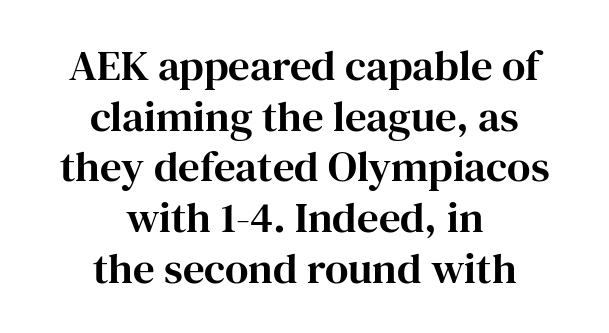
Q: Is the text italic (slanted)? A: No, it is upright.
Q: Is the typeface a serif or a sans-serif typeface? A: Serif.
Q: Is the text underlined? A: No.
Q: How is the paragraph aligned? A: Centered.
Q: Is the spacing between letters normal or unusually wide? A: Normal.
Q: Width (condensed, normal, or wide)? A: Normal.
Q: Stroke contrast? A: High.
Q: x-height? A: Medium.
Q: Monospaced? A: No.
